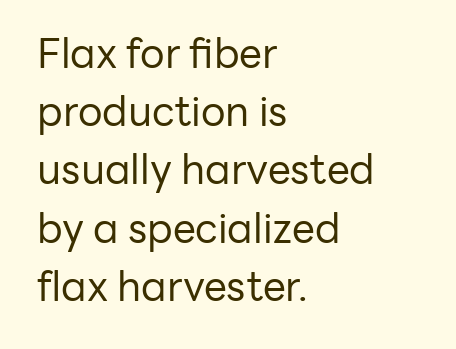
The image shows 41 px regular-weight sans-serif type, upright; set left-aligned, normal line spacing (1.42x), normal letter spacing, not underlined; low stroke contrast and a medium x-height.
